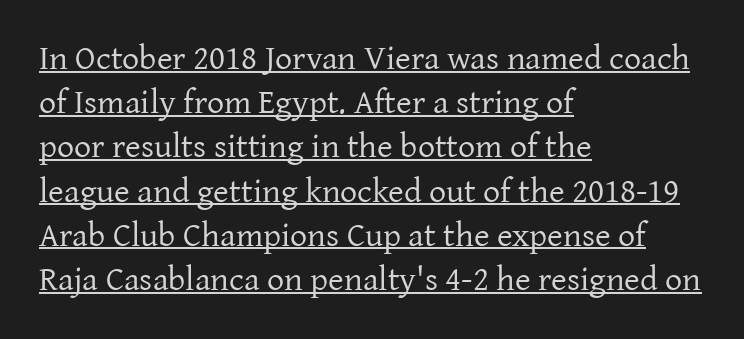
The image shows 34 px regular-weight serif type, upright; set left-aligned, normal line spacing (1.3x), normal letter spacing, underlined; low stroke contrast and a medium x-height.
